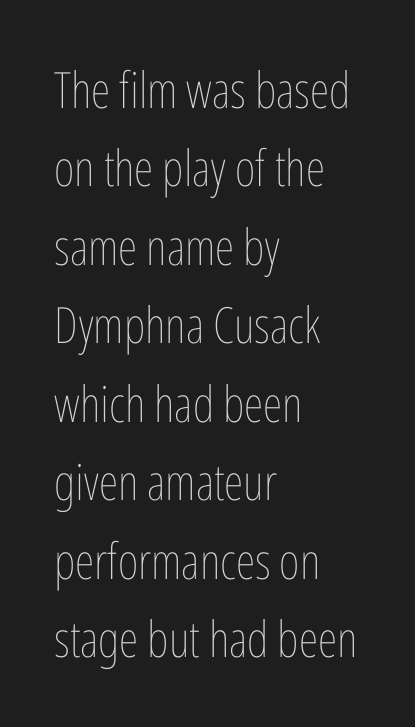
The image shows 50 px thin, condensed type, upright; set left-aligned, normal line spacing (1.57x), normal letter spacing, not underlined; low stroke contrast and a medium x-height.
